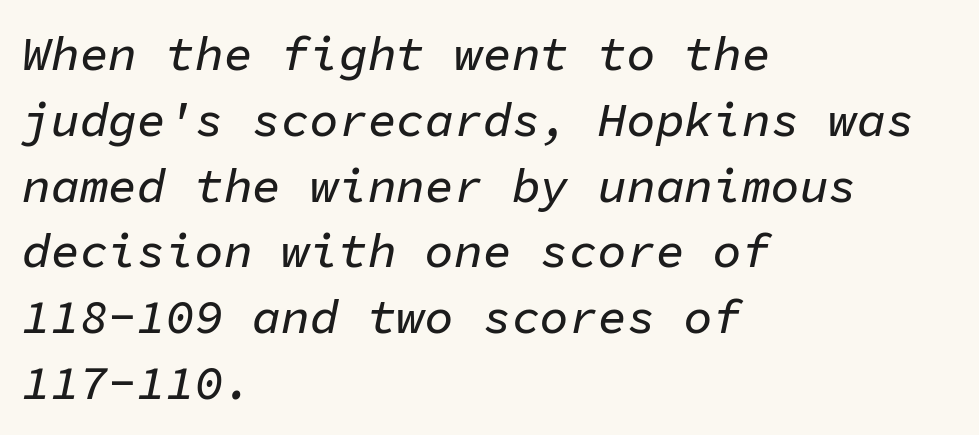
Words appear dense and cohesive because spacing is normal. Summary of vertical rhythm: regular, with standard interline spacing. The compositor pushed each line to the left boundary. The space beneath each line is pristine and unruled.
